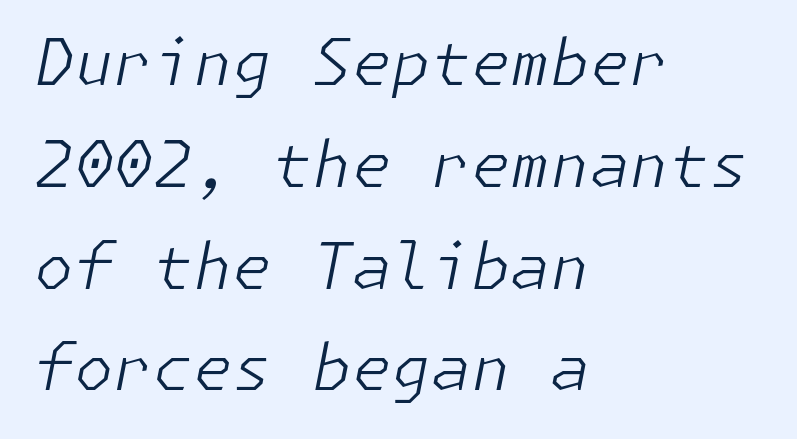
{"italic": "yes", "lean": "right", "slant_degrees": 11, "bold": "no", "weight": "light", "width": "normal", "stroke_contrast": "low", "x_height": "medium", "underline": "no", "align": "left", "line_spacing": "normal", "line_spacing_ratio": 1.59, "letter_spacing": "normal", "letter_spacing_em": 0.0, "glyph_px": 64}
